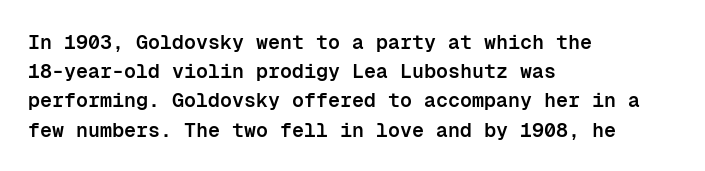
{"italic": "no", "bold": "semi", "underline": "no", "align": "left", "line_spacing": "normal", "line_spacing_ratio": 1.46, "letter_spacing": "normal", "letter_spacing_em": 0.0, "glyph_px": 20}
